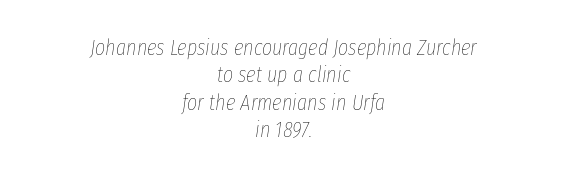
The typesetting does not lean heavy: it is not bold. The face used here is rendered with its standard letterfit. The gap between lines stays unmarked. Posture: slanted.
